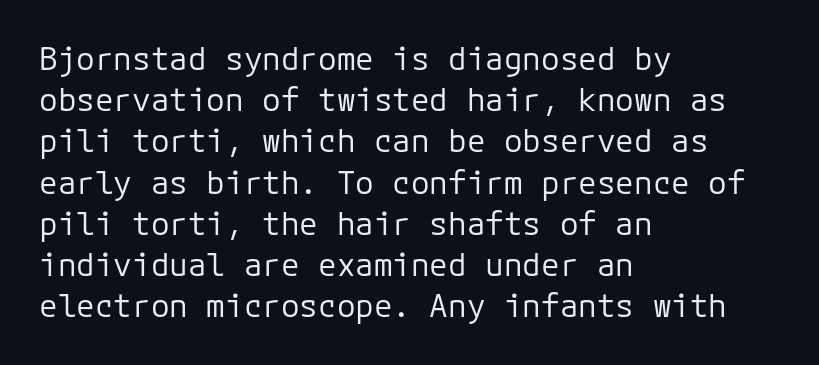
{"serif": "no", "italic": "no", "bold": "no", "weight": "regular", "width": "normal", "stroke_contrast": "low", "x_height": "medium", "monospaced": "yes", "underline": "no", "align": "left", "line_spacing": "normal", "line_spacing_ratio": 1.33, "letter_spacing": "normal", "letter_spacing_em": 0.0, "glyph_px": 31}
